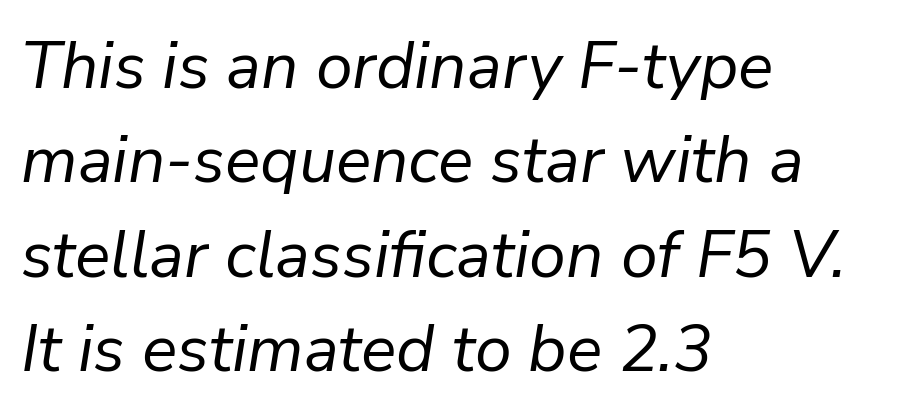
The image shows 66 px regular-weight type, italic (leaning right); set left-aligned, normal line spacing (1.43x), normal letter spacing, not underlined; low stroke contrast and a medium x-height.
